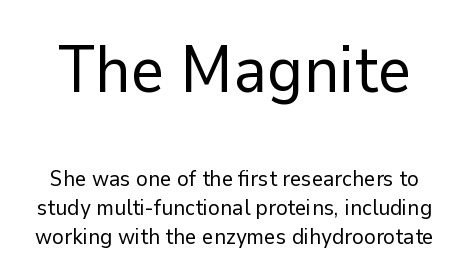
The image shows 65 px regular-weight sans-serif type, upright; set normal line spacing (1.31x), normal letter spacing, not underlined; the first (top) block is 2.95x larger; low stroke contrast and a medium x-height.
